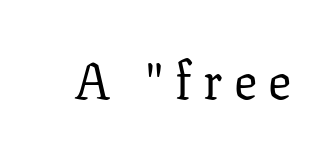
The image shows 52 px regular-weight serif type, upright; set unusually wide letter spacing (+0.23 em), not underlined; low stroke contrast and a medium x-height.
